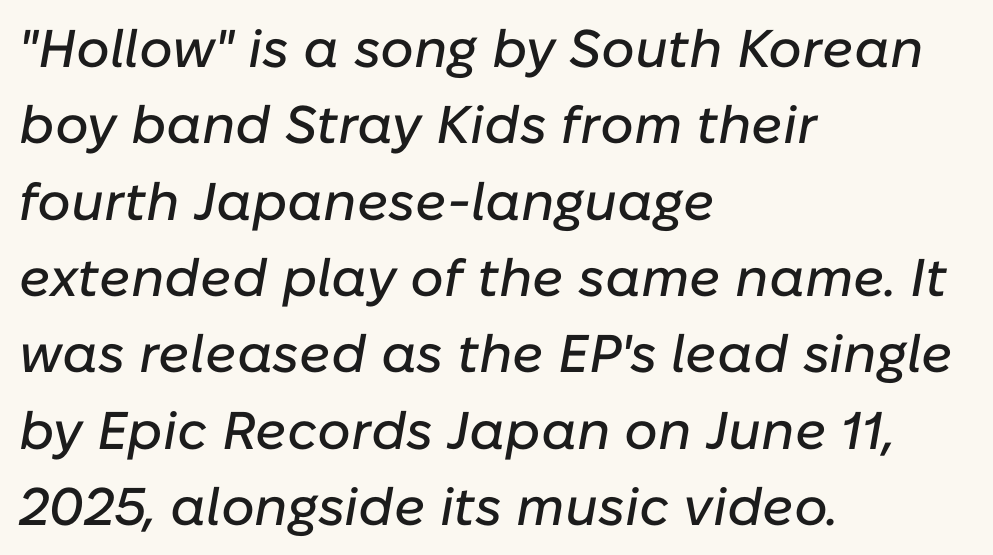
The zone under the glyphs is completely vacant. The letters advance in unequal steps, a hallmark of proportional type. What's the leading like? Ordinary, nothing unusual. The letters sit at their default tracking, neither squeezed nor spread. The rendering applies a slant to the glyphs.
